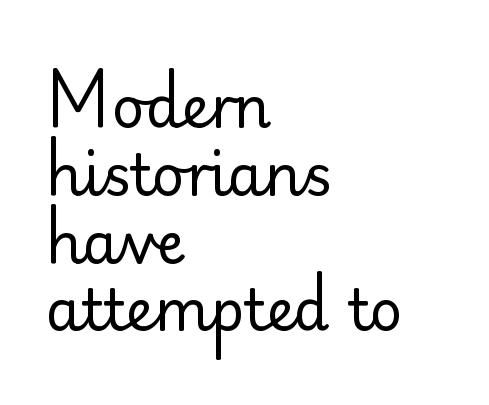
The type sits square on the baseline with zero lean. The rag falls on the right side of this text block. The letterforms sit shoulder to shoulder at normal distance. No feet cap the strokes, marking this as sans-serif type.
